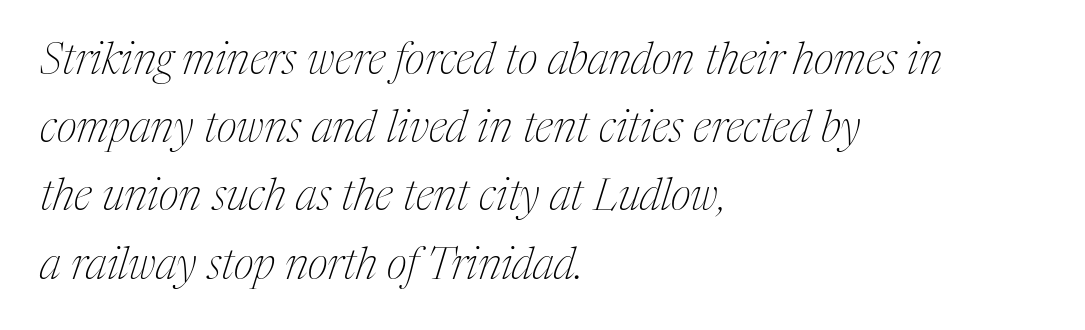
Q: Is the text bold? A: No.
Q: Is the text italic (slanted)? A: Yes, it leans right by about 17 degrees.
Q: Is the typeface a serif or a sans-serif typeface? A: Serif.
Q: Is the text underlined? A: No.
Q: How is the paragraph aligned? A: Left-aligned.
Q: Is the spacing between letters normal or unusually wide? A: Normal.
Q: Is the spacing between lines tight, normal or loose? A: Normal.
Q: Width (condensed, normal, or wide)? A: Condensed.
Q: Stroke contrast? A: Medium.
Q: x-height? A: Medium.
Q: Monospaced? A: No.
